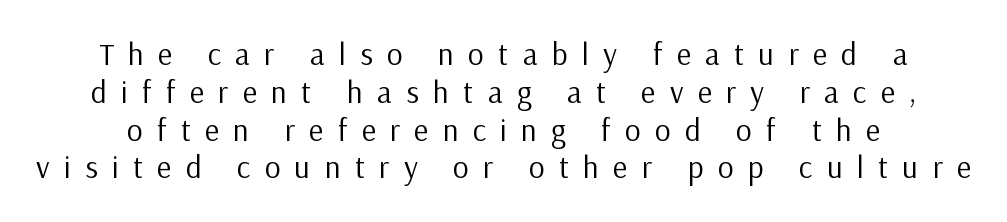
The typesetting does not lean heavy: it is not bold. The passage shown is not underscored anywhere. A typesetter would call this heavily tracked-out type. Designer's note — italics off, roman on. This sample has the flowing, uneven cadence of proportional lettering. In terms of letterform style, serifs are entirely absent.
